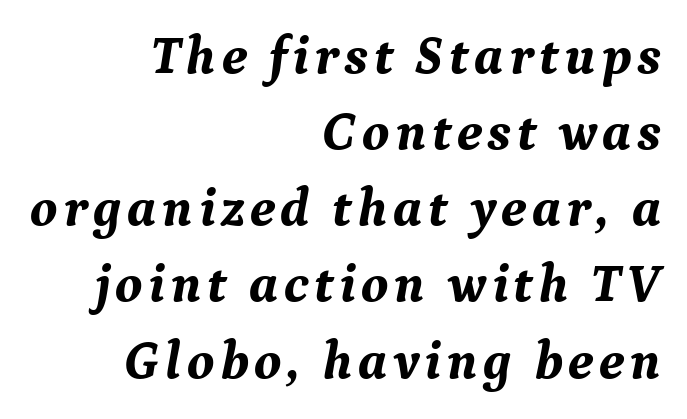
Q: Is the text bold? A: Yes.
Q: Is the text italic (slanted)? A: Yes, it leans right by about 9 degrees.
Q: Is the typeface a serif or a sans-serif typeface? A: Serif.
Q: Is the text underlined? A: No.
Q: How is the paragraph aligned? A: Right-aligned.
Q: Is the spacing between lines tight, normal or loose? A: Normal.
Q: Width (condensed, normal, or wide)? A: Normal.
Q: Stroke contrast? A: Medium.
Q: x-height? A: Medium.
Q: Monospaced? A: No.
